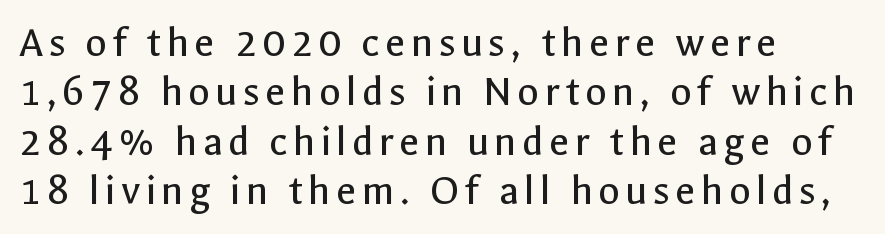
Is the stroke heavy? The answer is a plain regular-or-lighter. How would I describe the line gaps? Narrow and economical. Beneath every word, the page is bare. Think of a printed novel: that variable character pitch is what you see here. Type style note: lacks serifs.
